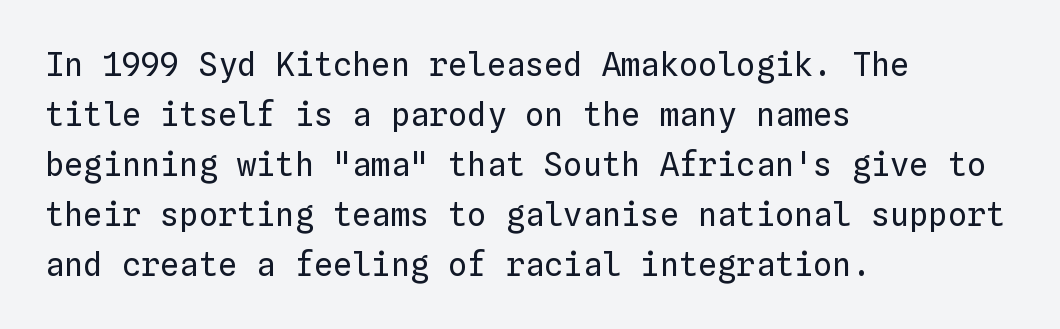
Q: Is the text bold? A: No.
Q: Is the text italic (slanted)? A: No, it is upright.
Q: Is the text underlined? A: No.
Q: How is the paragraph aligned? A: Left-aligned.
Q: Is the spacing between letters normal or unusually wide? A: Normal.
Q: Is the spacing between lines tight, normal or loose? A: Normal.
Q: Width (condensed, normal, or wide)? A: Normal.
Q: Stroke contrast? A: Low.
Q: x-height? A: Medium.
Q: Monospaced? A: Yes.
